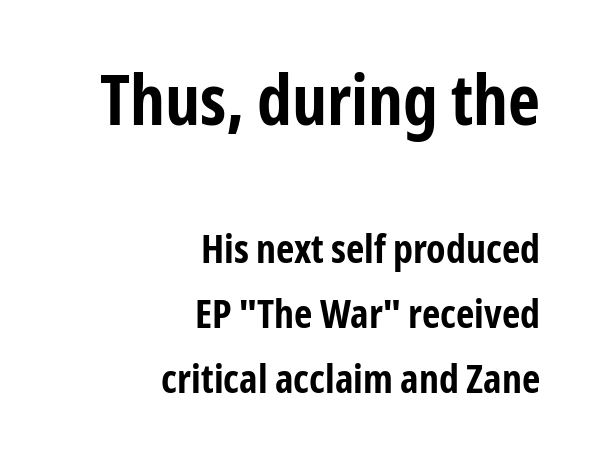
{"serif": "no", "italic": "no", "bold": "yes", "weight": "bold", "width": "condensed", "stroke_contrast": "low", "x_height": "medium", "monospaced": "no", "underline": "no", "align": "right", "line_spacing": "normal", "line_spacing_ratio": 1.63, "letter_spacing": "normal", "letter_spacing_em": 0.0, "larger_block": "first", "size_ratio": 1.75, "glyph_px": 70}
